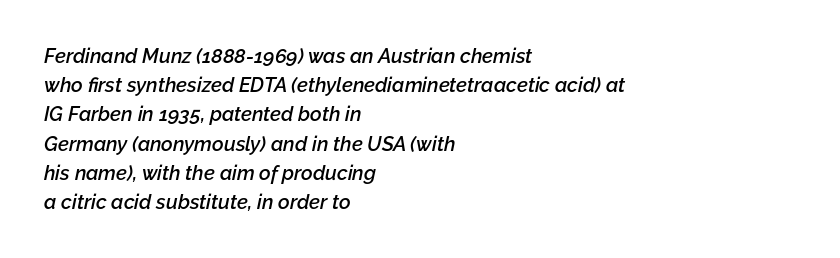
The image shows 20 px text type, italic (leaning right); set left-aligned, normal line spacing (1.46x), normal letter spacing, not underlined.
